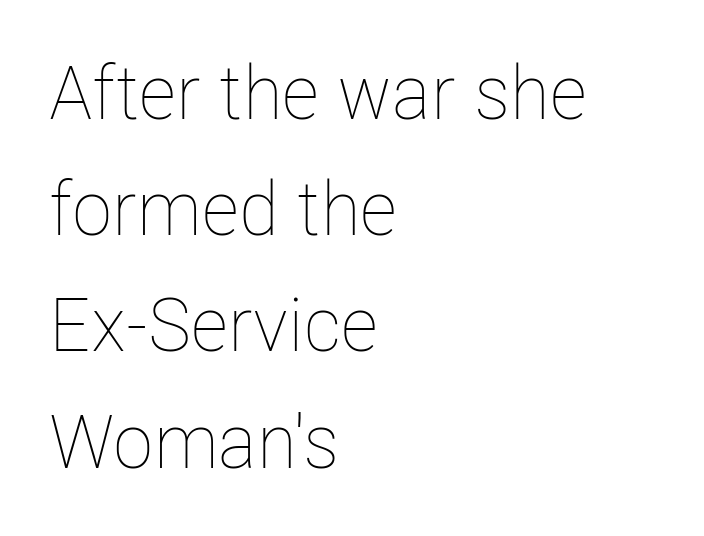
{"italic": "no", "bold": "no", "weight": "thin", "width": "condensed", "stroke_contrast": "low", "x_height": "medium", "monospaced": "no", "underline": "no", "align": "left", "line_spacing": "normal", "line_spacing_ratio": 1.55, "letter_spacing": "normal", "letter_spacing_em": 0.0, "glyph_px": 75}
